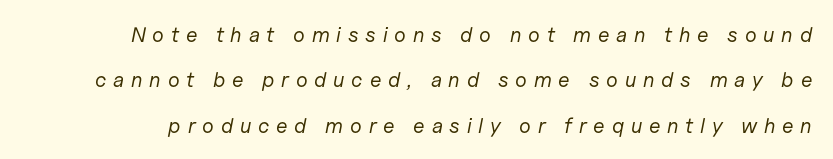
{"italic": "yes", "lean": "right", "slant_degrees": 11, "bold": "no", "underline": "no", "line_spacing": "loose", "line_spacing_ratio": 2.16, "letter_spacing": "wide", "letter_spacing_em": 0.32, "glyph_px": 21}
